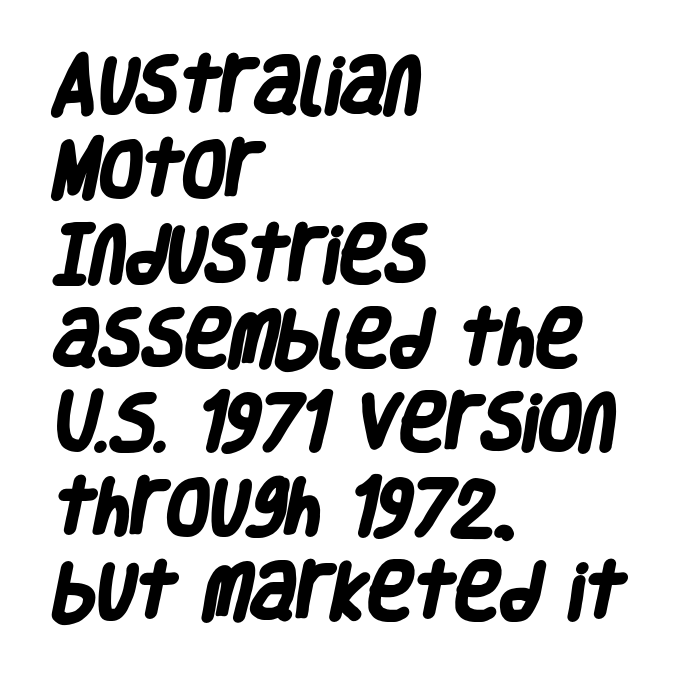
The image shows 62 px heavy, condensed sans-serif type; set left-aligned, normal line spacing (1.36x), normal letter spacing, not underlined; low stroke contrast and a large x-height.
